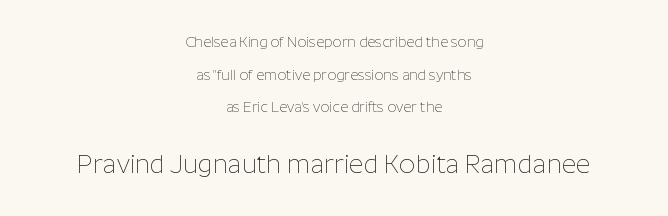
Underline: absent. A great deal of white space separates one row of letters from the next. Each word holds together tightly as a unit, with standard inter-letter gaps. One-word summary of the alignment: center.
